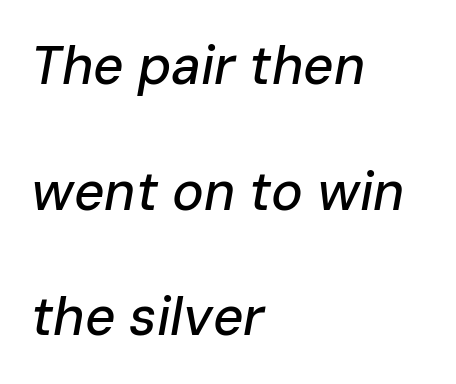
Q: Is the text italic (slanted)? A: Yes, it leans right by about 10 degrees.
Q: Is the text underlined? A: No.
Q: How is the paragraph aligned? A: Left-aligned.
Q: Is the spacing between letters normal or unusually wide? A: Normal.
Q: Is the spacing between lines tight, normal or loose? A: Loose.
Q: Width (condensed, normal, or wide)? A: Normal.
Q: Stroke contrast? A: Low.
Q: x-height? A: Medium.
Q: Monospaced? A: No.
